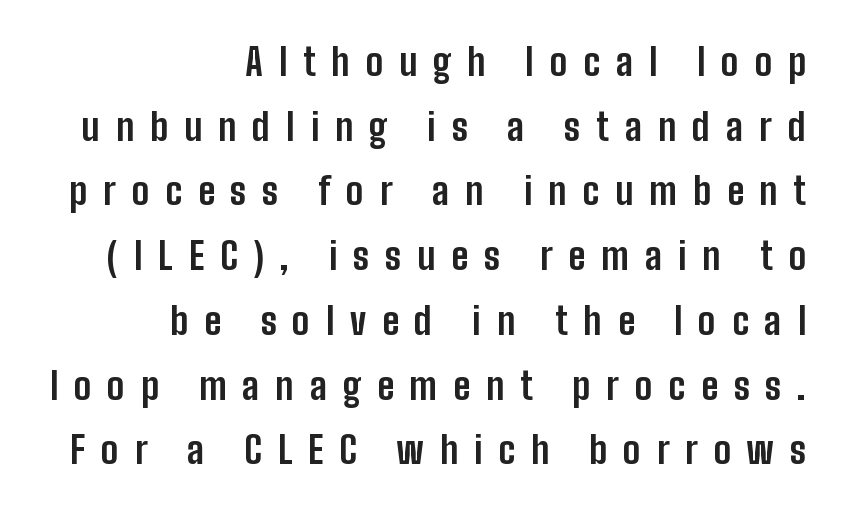
Typographically, this falls in the sans-serif category. A typesetter would call this proportional, since set widths differ per character. What weight is shown? A full bold with thick strokes. Notice how the stems are strictly vertical — no italics here. Rule under the text: the space is simply empty.
